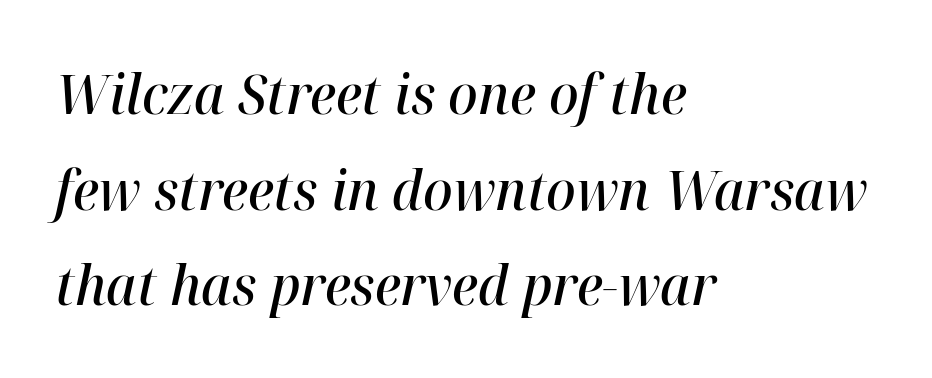
The image shows 55 px semibold type, italic (leaning right); set left-aligned, line spacing 1.74x, normal letter spacing, not underlined; high stroke contrast and a medium x-height.
